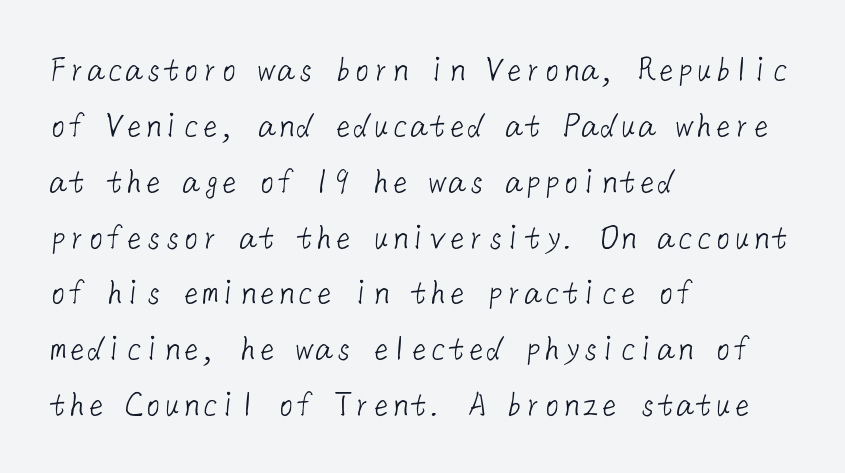
{"serif": "no", "bold": "no", "weight": "light", "width": "normal", "stroke_contrast": "low", "x_height": "medium", "underline": "no", "align": "left", "line_spacing": "normal", "line_spacing_ratio": 1.47, "letter_spacing": "normal", "letter_spacing_em": 0.0, "glyph_px": 38}
